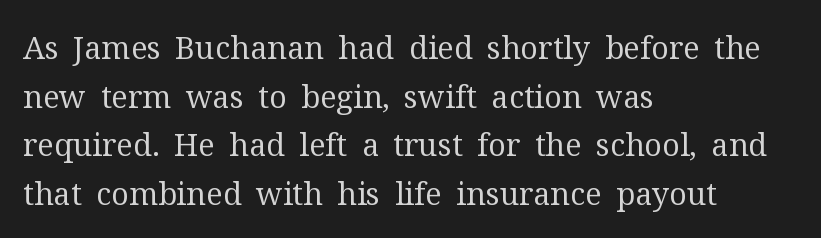
Nobody drew a line under any word here. The strokes carry an ordinary text weight at most. This is serif lettering, the kind often seen in printed books. How would I describe the line gaps? Plain and ordinary.
